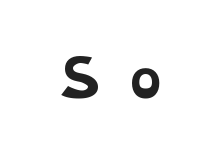
{"serif": "yes", "bold": "yes", "weight": "bold", "width": "wide", "stroke_contrast": "low", "x_height": "medium", "monospaced": "no", "underline": "no", "letter_spacing": "wide", "letter_spacing_em": 0.41, "glyph_px": 49}
